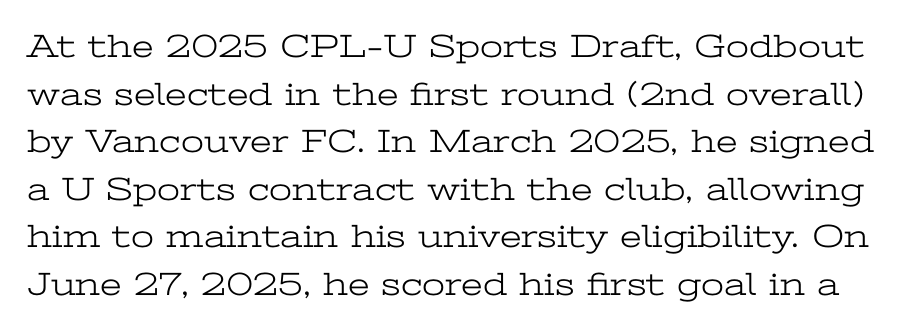
Q: Is the text bold? A: No.
Q: Is the text italic (slanted)? A: No, it is upright.
Q: Is the typeface a serif or a sans-serif typeface? A: Serif.
Q: Is the text underlined? A: No.
Q: Is the spacing between letters normal or unusually wide? A: Normal.
Q: Is the spacing between lines tight, normal or loose? A: Normal.
Q: Width (condensed, normal, or wide)? A: Wide.
Q: Stroke contrast? A: Low.
Q: x-height? A: Medium.
Q: Monospaced? A: No.
